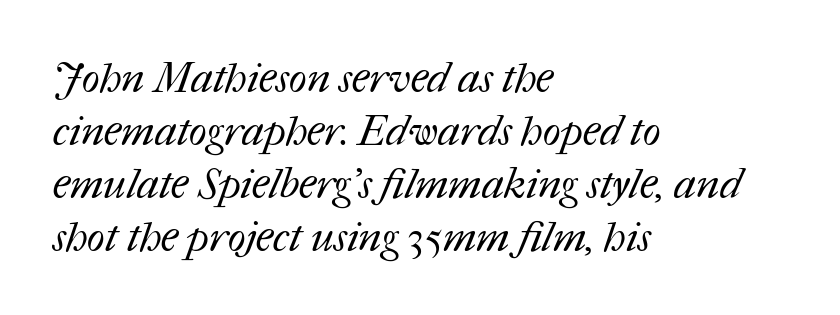
Q: Is the text bold? A: No.
Q: Is the text underlined? A: No.
Q: How is the paragraph aligned? A: Left-aligned.
Q: Is the spacing between letters normal or unusually wide? A: Normal.
Q: Is the spacing between lines tight, normal or loose? A: Normal.
Q: Width (condensed, normal, or wide)? A: Normal.
Q: Stroke contrast? A: Medium.
Q: x-height? A: Medium.
Q: Monospaced? A: No.
